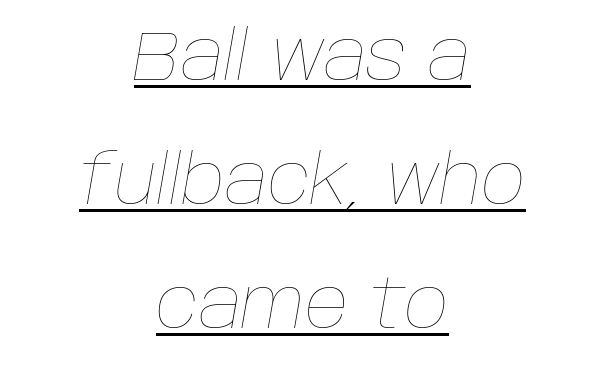
The image shows 68 px thin type, italic (leaning right); set centered, line spacing 1.82x, normal letter spacing, underlined; low stroke contrast and a large x-height.
